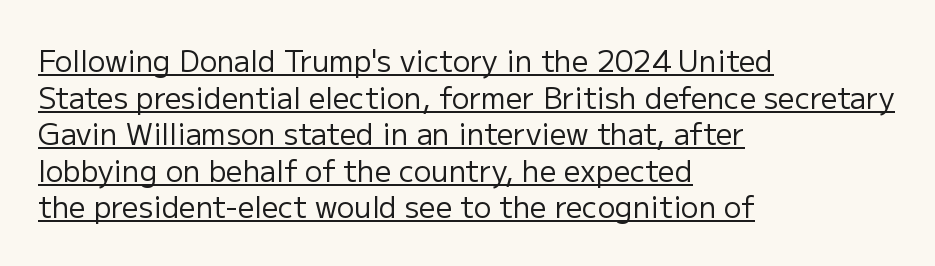
The face looks like a standard text weight, possibly lighter. Leftover space on each line is placed entirely after the last word. This is underlined copy, the kind a proofreader might mark for attention. Glyph-to-glyph distance matches everyday printed text. These lines are rendered in a variable-pitch font.
